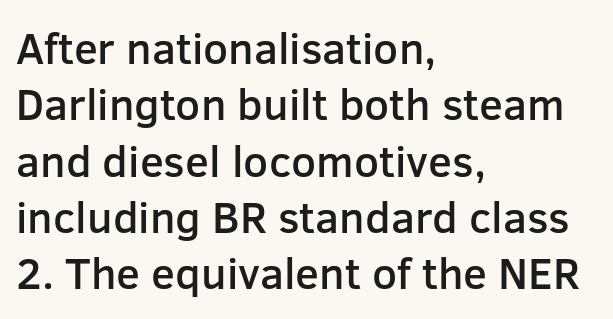
The leading is moderate, giving the passage an even texture. A bit beefed up — I'd call it semibold rather than bold. If you drew a line through each stem, it would be perfectly vertical. Between one letter and the next there's only the usual sliver of space. The face used here is a sans, in the tradition of grotesques and geometrics. Rule under the text: the space is simply empty.
